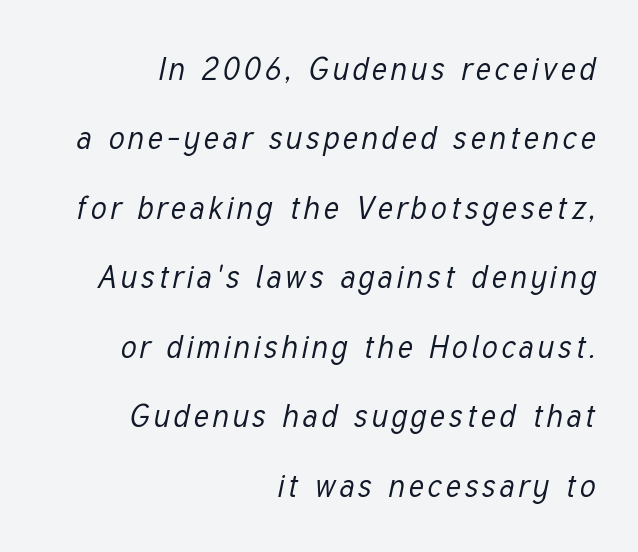
The image shows 31 px regular-weight, condensed type, italic (leaning right); set right-aligned, loose line spacing (2.24x), not underlined; low stroke contrast and a medium x-height.
